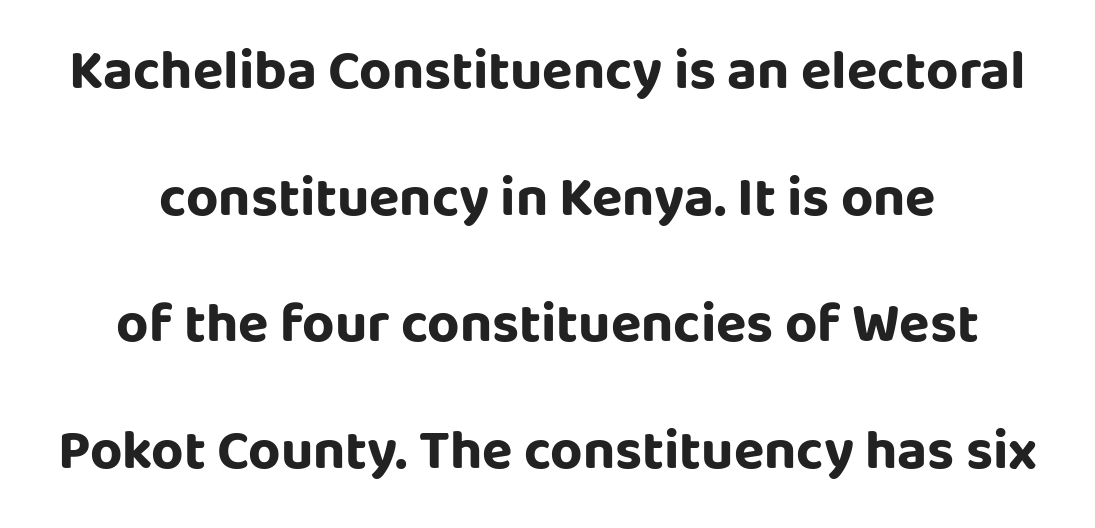
Q: Is the text bold? A: Yes.
Q: Is the text italic (slanted)? A: No, it is upright.
Q: Is the typeface a serif or a sans-serif typeface? A: Sans-serif.
Q: Is the text underlined? A: No.
Q: How is the paragraph aligned? A: Centered.
Q: Is the spacing between letters normal or unusually wide? A: Normal.
Q: Is the spacing between lines tight, normal or loose? A: Loose.
Q: Width (condensed, normal, or wide)? A: Normal.
Q: Stroke contrast? A: Low.
Q: x-height? A: Large.
Q: Monospaced? A: No.
